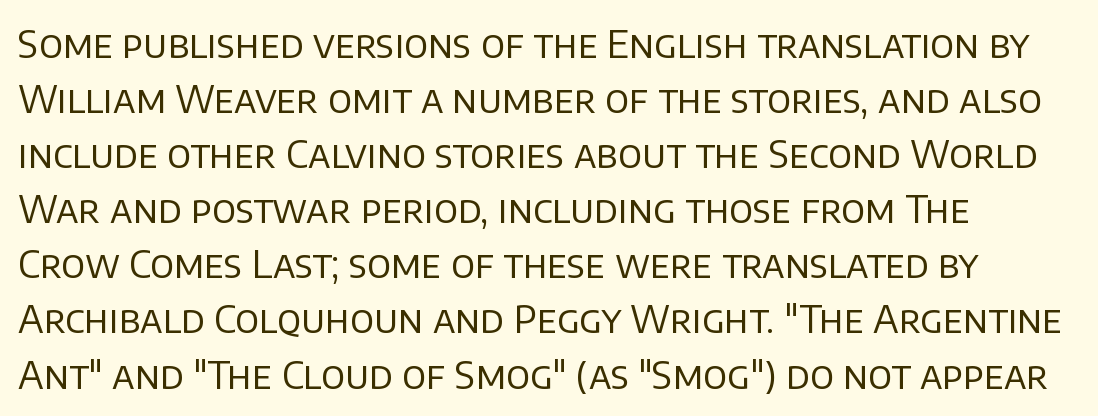
{"serif": "no", "italic": "no", "bold": "no", "weight": "regular", "width": "normal", "stroke_contrast": "low", "x_height": "large", "monospaced": "no", "underline": "no", "align": "left", "line_spacing": "normal", "line_spacing_ratio": 1.45, "letter_spacing": "normal", "letter_spacing_em": 0.0, "glyph_px": 38}
